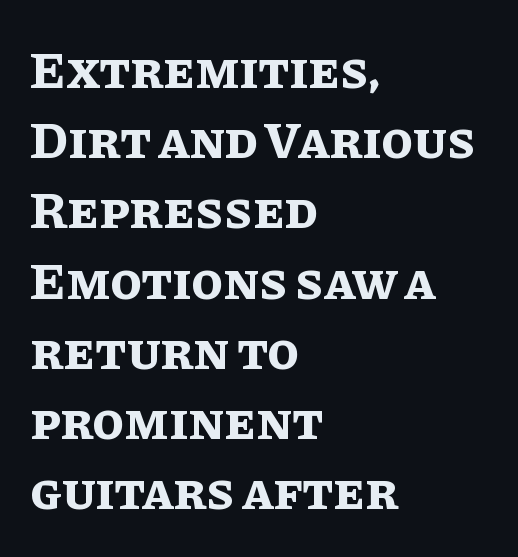
{"italic": "no", "bold": "yes", "weight": "bold", "width": "normal", "stroke_contrast": "low", "x_height": "large", "monospaced": "no", "underline": "no", "align": "left", "line_spacing": "normal", "line_spacing_ratio": 1.35, "letter_spacing": "normal", "letter_spacing_em": 0.0, "glyph_px": 52}
